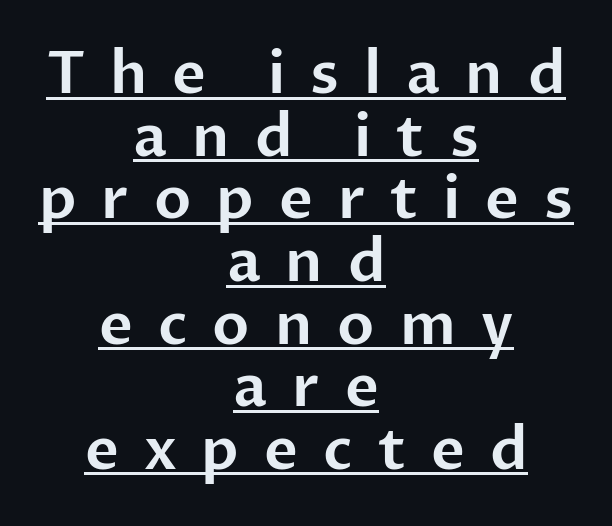
Note the varied advance widths — an 'i' is clearly narrower than an 'm'. The rendering uses a small line-height, squeezing the rows. A typesetter would label this face a sans. The type sits square on the baseline with zero lean. Here the glyphs are tracked loosely, breaking word shapes into spaced letters. Like a heading marked for emphasis, these lines bear an underscore.
